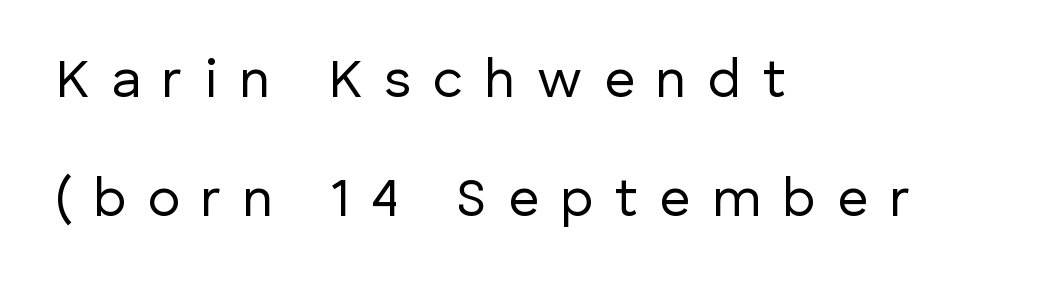
The image shows 54 px regular-weight sans-serif type, upright; set left-aligned, loose line spacing (2.21x), unusually wide letter spacing (+0.4 em), not underlined; low stroke contrast and a medium x-height.
